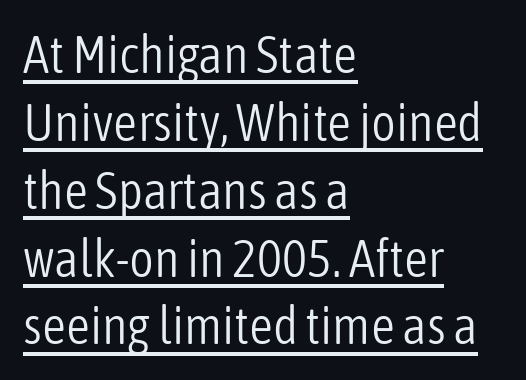
The letters advance in unequal steps, a hallmark of proportional type. The face used here appears with an underline applied. The line-height multiplier appears to be the usual default. On a weight scale, this lands at 450 or below. Standard letterfit; no display-style spreading of the glyphs. Type style note: lacks serifs.
